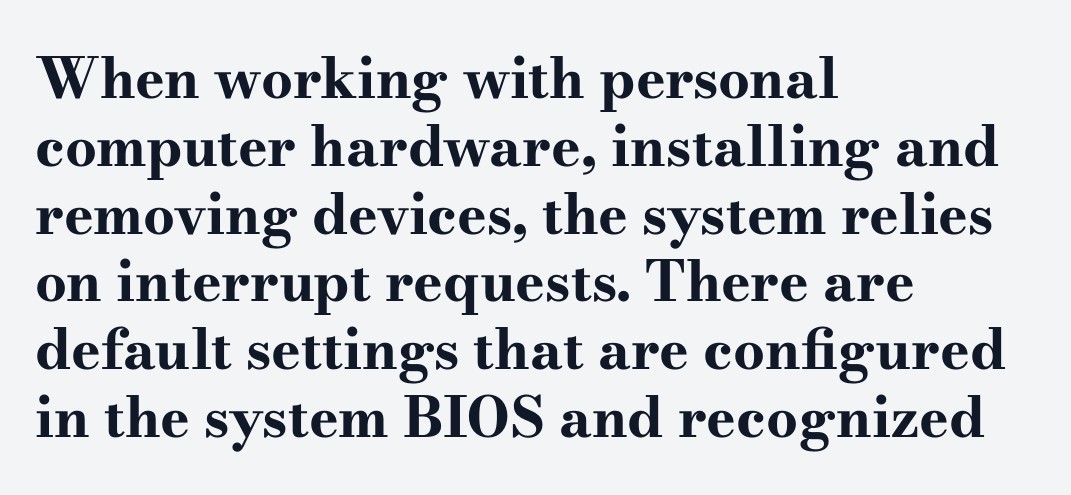
{"serif": "yes", "italic": "no", "bold": "yes", "weight": "bold", "width": "wide", "stroke_contrast": "high", "x_height": "small", "monospaced": "no", "underline": "no", "align": "left", "line_spacing_ratio": 1.21, "letter_spacing": "normal", "letter_spacing_em": 0.0, "glyph_px": 56}
